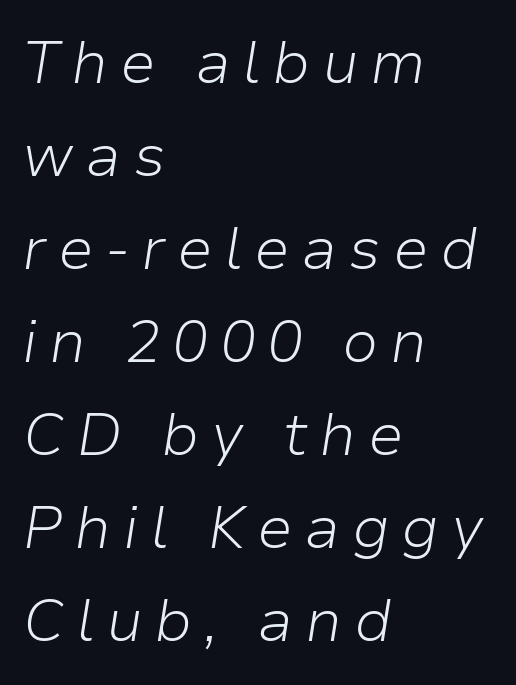
{"italic": "yes", "lean": "right", "slant_degrees": 9, "bold": "no", "weight": "light", "width": "normal", "stroke_contrast": "low", "x_height": "medium", "monospaced": "no", "underline": "no", "align": "left", "line_spacing": "normal", "line_spacing_ratio": 1.55, "glyph_px": 60}
